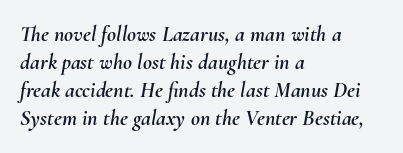
Q: Is the text italic (slanted)? A: Yes, it leans right by about 10 degrees.
Q: Is the text underlined? A: No.
Q: How is the paragraph aligned? A: Left-aligned.
Q: Is the spacing between letters normal or unusually wide? A: Normal.
Q: Is the spacing between lines tight, normal or loose? A: Normal.
